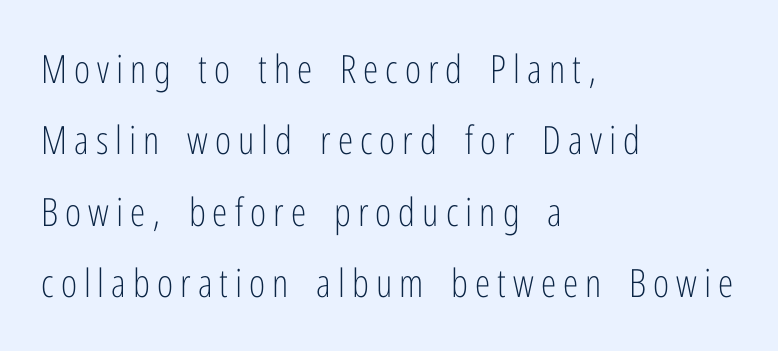
Q: Is the text bold? A: No.
Q: Is the text italic (slanted)? A: No, it is upright.
Q: Is the typeface a serif or a sans-serif typeface? A: Sans-serif.
Q: Is the text underlined? A: No.
Q: How is the paragraph aligned? A: Left-aligned.
Q: Width (condensed, normal, or wide)? A: Condensed.
Q: Stroke contrast? A: Low.
Q: x-height? A: Medium.
Q: Monospaced? A: No.
